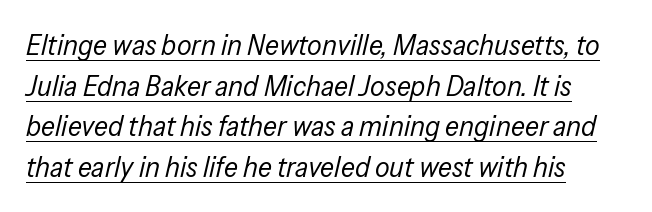
Q: Is the text bold? A: No.
Q: Is the text italic (slanted)? A: Yes, it leans right by about 13 degrees.
Q: Is the text underlined? A: Yes.
Q: How is the paragraph aligned? A: Left-aligned.
Q: Is the spacing between letters normal or unusually wide? A: Normal.
Q: Is the spacing between lines tight, normal or loose? A: Normal.
Q: Width (condensed, normal, or wide)? A: Condensed.
Q: Stroke contrast? A: Low.
Q: x-height? A: Medium.
Q: Monospaced? A: No.
